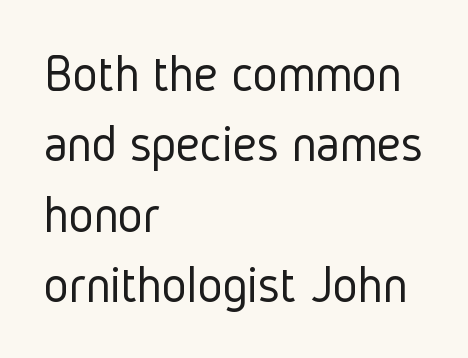
The characters are drawn with everyday or finer stroke widths. Check where the strokes stop: nothing finishes them off — pure sans. The text block is weighted toward the left margin, trailing off unevenly rightward. These lines are rendered in a variable-pitch font. Caption: standard tracking, unaltered. Letters rest on an invisible, unmarked baseline.
